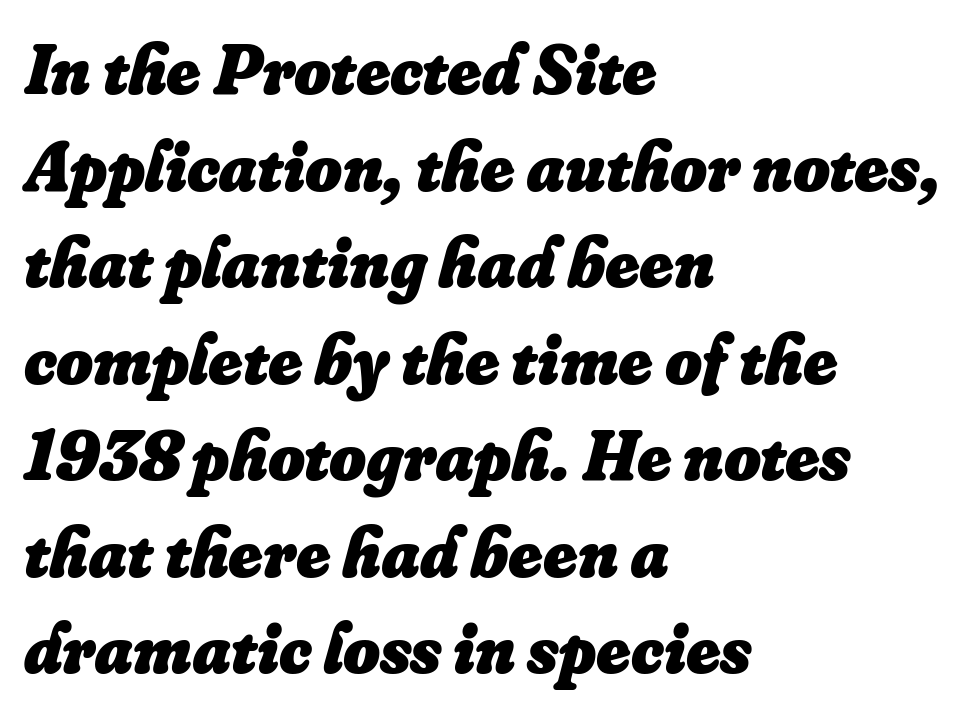
If you drew a ruler down the left edge, every line would touch it. Italic? Definitely — the glyphs are oblique. How are the letters spaced? Ordinarily, with no added tracking. Descenders hang freely into open space. Here the designer chose a conventional face with non-uniform glyph widths. Typographic density is high because the face is bold.
